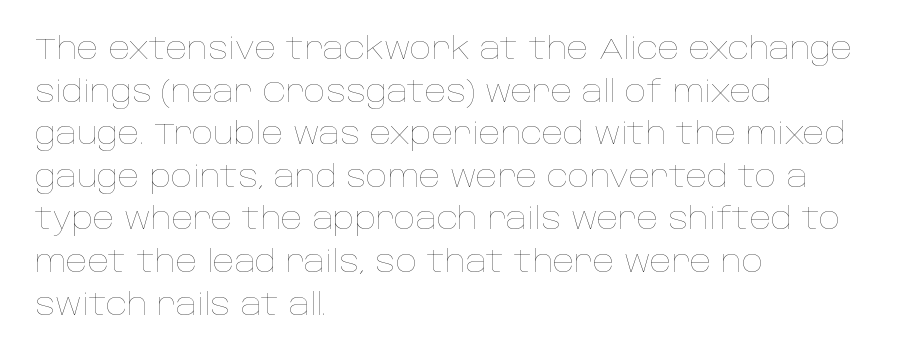
{"italic": "no", "bold": "no", "weight": "thin", "width": "normal", "stroke_contrast": "low", "x_height": "large", "monospaced": "no", "underline": "no", "align": "left", "line_spacing": "normal", "line_spacing_ratio": 1.42, "letter_spacing": "normal", "letter_spacing_em": 0.0, "glyph_px": 30}
